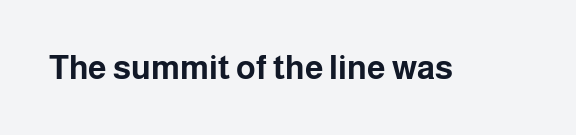
You'd pick this weight for a headline — it's a proper bold. I'd call this a sans setting — the letters go barefoot. The area under the type is left untouched. Spacing verdict: proportional, widths tailored to each character. The line texture is even and compact thanks to regular tracking. These lines were composed using upright roman letters.
